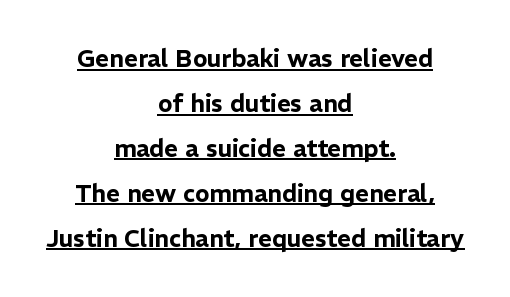
It's the straight-up-and-down kind of type. The face used here appears with an underline applied. Layout note: lines centered. The line texture is even and compact thanks to regular tracking.
